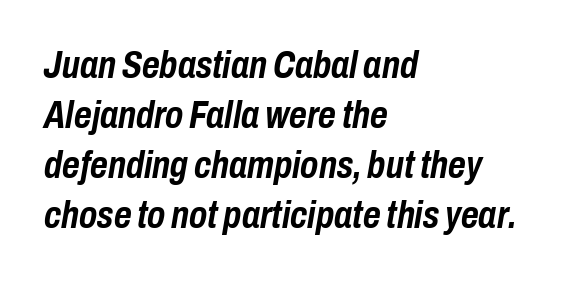
{"italic": "yes", "lean": "right", "slant_degrees": 10, "bold": "yes", "weight": "semibold", "width": "condensed", "stroke_contrast": "low", "x_height": "medium", "monospaced": "no", "underline": "no", "align": "left", "line_spacing": "normal", "line_spacing_ratio": 1.32, "letter_spacing": "normal", "letter_spacing_em": 0.0, "glyph_px": 38}
